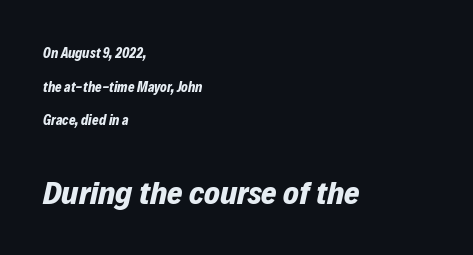
The image shows 33 px bold type, italic (leaning right); set left-aligned, loose line spacing (2.4x), normal letter spacing, not underlined; the second (bottom) block is 2.36x larger; low stroke contrast and a medium x-height.
